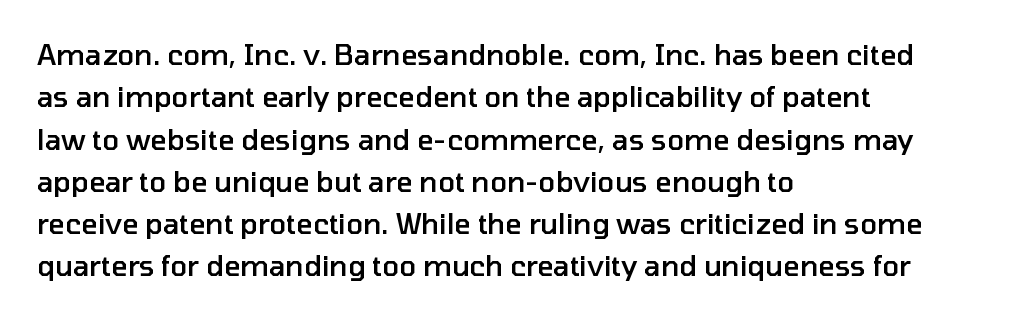
How are the letters spaced? Ordinarily, with no added tracking. This rendering features lettering with no underline. Note the varied advance widths — an 'i' is clearly narrower than an 'm'. These lines were composed using upright roman letters. A semibold gives these letters moderate extra thickness, short of bold.
